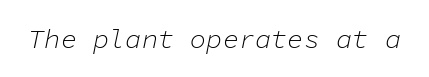
The image shows 27 px text type, italic (leaning right); set normal letter spacing, not underlined.
